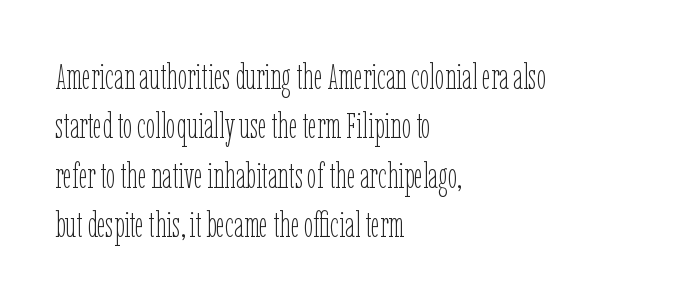
{"italic": "no", "bold": "no", "weight": "thin", "width": "condensed", "stroke_contrast": "low", "x_height": "medium", "monospaced": "no", "underline": "no", "align": "left", "line_spacing": "normal", "line_spacing_ratio": 1.41, "letter_spacing": "normal", "letter_spacing_em": 0.0, "glyph_px": 35}
